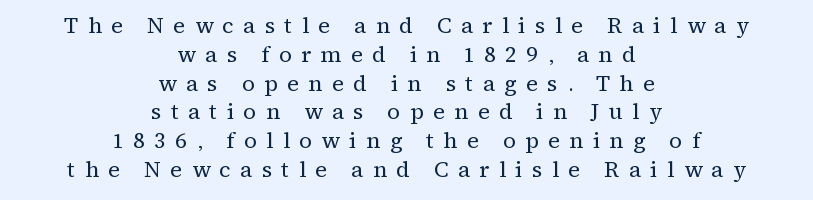
Only glyphs here, with clear space below each row. One glance says typical: line gaps are just what's usual. The line texture is sparse and dotted thanks to wide tracking. Do the letters lean? They stand straight. Is the stroke heavy? The answer is a plain regular-or-lighter. The passage is arranged like a title page — every line centered.
